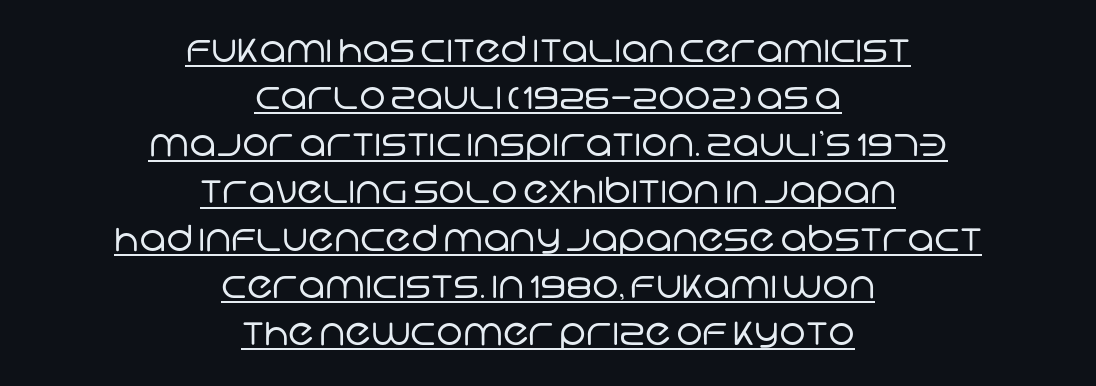
Q: Is the text bold? A: No.
Q: Is the typeface a serif or a sans-serif typeface? A: Sans-serif.
Q: Is the text underlined? A: Yes.
Q: How is the paragraph aligned? A: Centered.
Q: Is the spacing between letters normal or unusually wide? A: Normal.
Q: Is the spacing between lines tight, normal or loose? A: Normal.
Q: Width (condensed, normal, or wide)? A: Normal.
Q: Stroke contrast? A: Low.
Q: x-height? A: Large.
Q: Monospaced? A: No.
